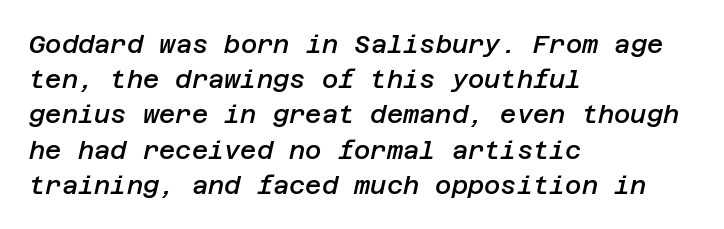
Q: Is the text bold? A: Semi-bold.
Q: Is the text italic (slanted)? A: Yes, it leans right by about 12 degrees.
Q: Is the text underlined? A: No.
Q: How is the paragraph aligned? A: Left-aligned.
Q: Is the spacing between letters normal or unusually wide? A: Normal.
Q: Is the spacing between lines tight, normal or loose? A: Normal.
